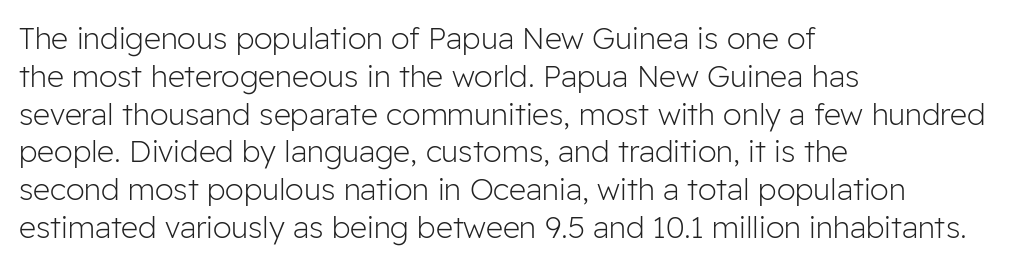
Q: Is the text bold? A: No.
Q: Is the text italic (slanted)? A: No, it is upright.
Q: Is the typeface a serif or a sans-serif typeface? A: Sans-serif.
Q: Is the text underlined? A: No.
Q: How is the paragraph aligned? A: Left-aligned.
Q: Is the spacing between letters normal or unusually wide? A: Normal.
Q: Is the spacing between lines tight, normal or loose? A: Normal.
Q: Width (condensed, normal, or wide)? A: Normal.
Q: Stroke contrast? A: Low.
Q: x-height? A: Medium.
Q: Monospaced? A: No.
